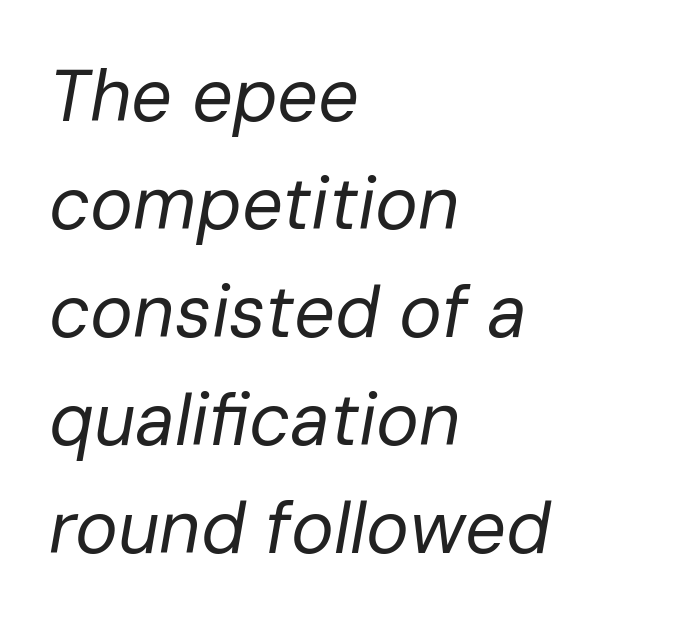
{"italic": "yes", "lean": "right", "slant_degrees": 10, "bold": "no", "weight": "regular", "width": "normal", "stroke_contrast": "low", "x_height": "medium", "monospaced": "no", "underline": "no", "align": "left", "line_spacing": "normal", "line_spacing_ratio": 1.5, "letter_spacing": "normal", "letter_spacing_em": 0.0, "glyph_px": 72}
